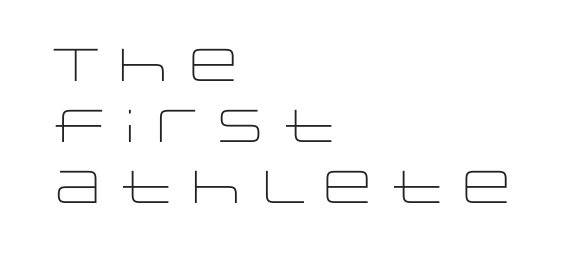
Look at the tracking — it's just the regular setting, nothing added. If you measured baseline to baseline, you'd find a middling distance. Spacing verdict: proportional, widths tailored to each character. The setting favours the left margin, as ordinary paragraphs usually do.
